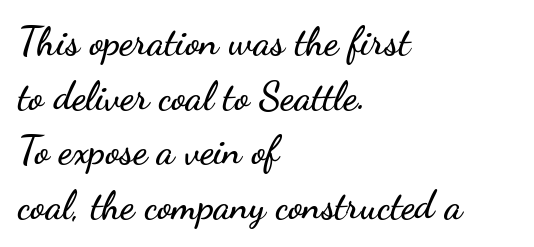
Q: Is the text italic (slanted)? A: Yes.
Q: Is the typeface a serif or a sans-serif typeface? A: Sans-serif.
Q: Is the text underlined? A: No.
Q: How is the paragraph aligned? A: Left-aligned.
Q: Is the spacing between letters normal or unusually wide? A: Normal.
Q: Is the spacing between lines tight, normal or loose? A: Normal.
Q: Width (condensed, normal, or wide)? A: Wide.
Q: Stroke contrast? A: Low.
Q: x-height? A: Small.
Q: Monospaced? A: No.
